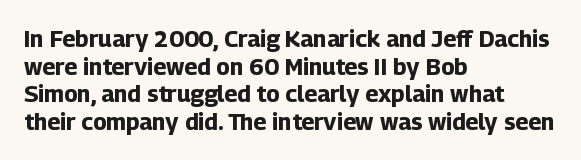
Q: Is the text bold? A: Yes.
Q: Is the text italic (slanted)? A: No, it is upright.
Q: Is the text underlined? A: No.
Q: How is the paragraph aligned? A: Left-aligned.
Q: Is the spacing between letters normal or unusually wide? A: Normal.
